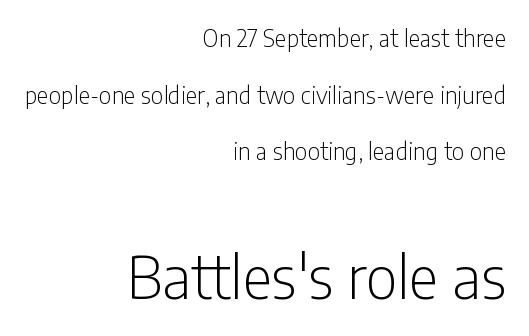
Q: Is the text bold? A: No.
Q: Is the text italic (slanted)? A: No, it is upright.
Q: Is the typeface a serif or a sans-serif typeface? A: Sans-serif.
Q: Is the text underlined? A: No.
Q: How is the paragraph aligned? A: Right-aligned.
Q: Is the spacing between letters normal or unusually wide? A: Normal.
Q: Is the spacing between lines tight, normal or loose? A: Loose.
Q: Which block of text is set in a larger size, the first (top) or the second (bottom)? A: The second (bottom) one.
Q: Width (condensed, normal, or wide)? A: Condensed.
Q: Stroke contrast? A: Low.
Q: x-height? A: Medium.
Q: Monospaced? A: No.
